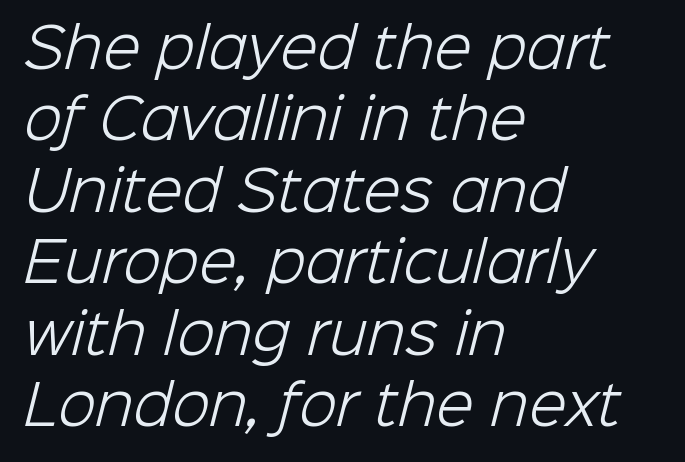
Leading: standard. In CSS terms this would be text-align: left. Think of a printed novel: that variable character pitch is what you see here. Clear beneath every line of the passage. The designer went with a sans here, leaving each stem footless.
